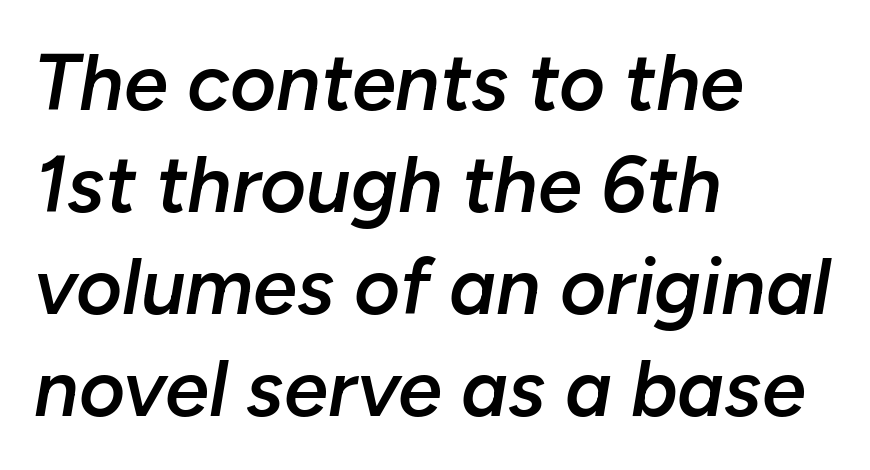
The image shows 79 px semibold type, italic (leaning right); set left-aligned, normal line spacing (1.29x), normal letter spacing, not underlined; low stroke contrast and a medium x-height.
